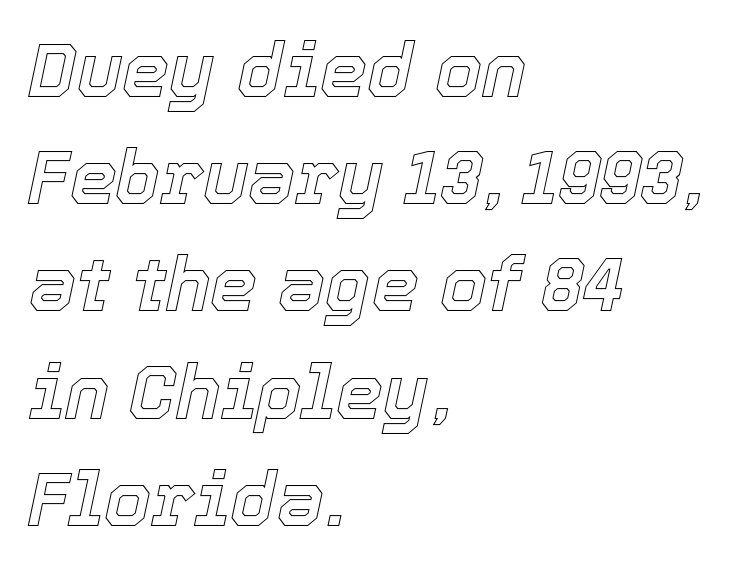
{"italic": "yes", "lean": "right", "slant_degrees": 12, "width": "normal", "x_height": "medium", "monospaced": "no", "underline": "no", "align": "left", "line_spacing": "normal", "line_spacing_ratio": 1.43, "letter_spacing": "normal", "letter_spacing_em": 0.0, "glyph_px": 75}
